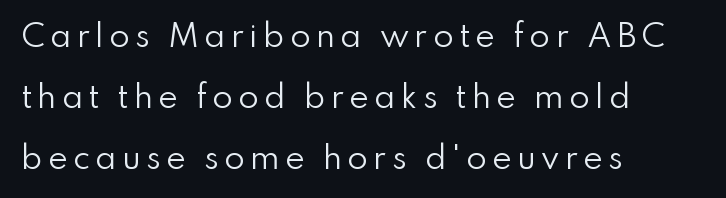
Q: Is the text bold? A: No.
Q: Is the text italic (slanted)? A: No, it is upright.
Q: Is the typeface a serif or a sans-serif typeface? A: Sans-serif.
Q: Is the text underlined? A: No.
Q: How is the paragraph aligned? A: Left-aligned.
Q: Is the spacing between lines tight, normal or loose? A: Loose.
Q: Width (condensed, normal, or wide)? A: Normal.
Q: Stroke contrast? A: Low.
Q: x-height? A: Small.
Q: Monospaced? A: No.
